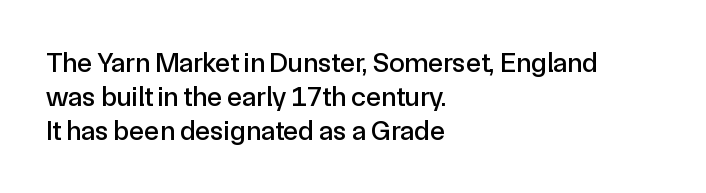
The image shows 28 px sans-serif type, upright; set left-aligned, line spacing 1.21x, normal letter spacing, not underlined; a medium x-height.
